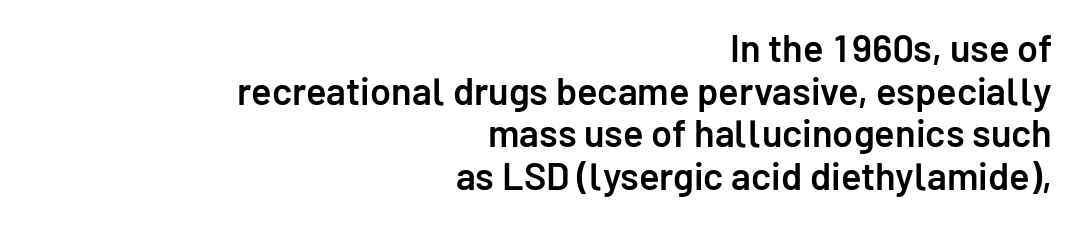
In terms of leading, this rendering errs on the cramped side. Examine the stroke ends and you'll find no serifs. The gaps between neighbouring characters are ordinary and unremarkable. Every stem runs plumb, perpendicular to the baseline.
